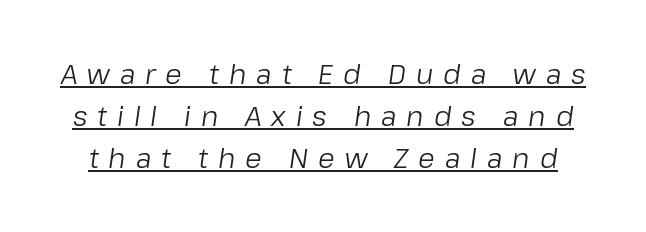
Q: Is the text bold? A: No.
Q: Is the text italic (slanted)? A: Yes, it leans right by about 8 degrees.
Q: Is the text underlined? A: Yes.
Q: Is the spacing between letters normal or unusually wide? A: Unusually wide.
Q: Is the spacing between lines tight, normal or loose? A: Normal.
